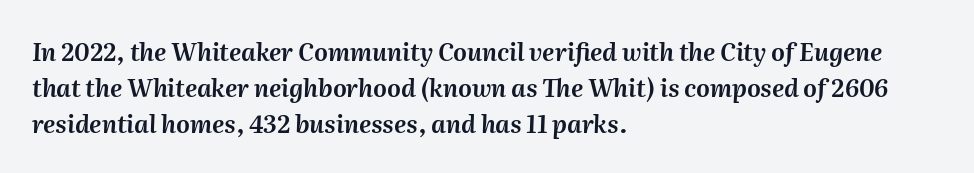
{"italic": "yes", "lean": "right", "slant_degrees": 2, "underline": "no", "align": "left", "line_spacing": "normal", "line_spacing_ratio": 1.49, "letter_spacing": "normal", "letter_spacing_em": 0.0, "glyph_px": 24}
